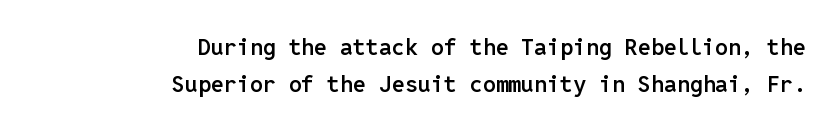
A typesetter would call this zero additional tracking. How heavy is the stroke? Medium-heavy — a semibold, shy of bold. Whoever set this chose a conventional vertical rhythm. The compositor pushed each line to the right boundary. The font's upright variant was chosen for this text.
